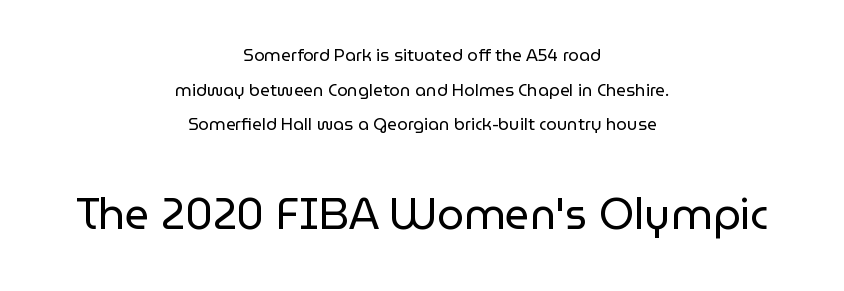
{"serif": "no", "italic": "no", "bold": "no", "weight": "regular", "width": "normal", "stroke_contrast": "low", "x_height": "medium", "monospaced": "no", "underline": "no", "align": "center", "line_spacing": "loose", "line_spacing_ratio": 2.04, "letter_spacing": "normal", "letter_spacing_em": 0.0, "larger_block": "second", "size_ratio": 2.53, "glyph_px": 43}
